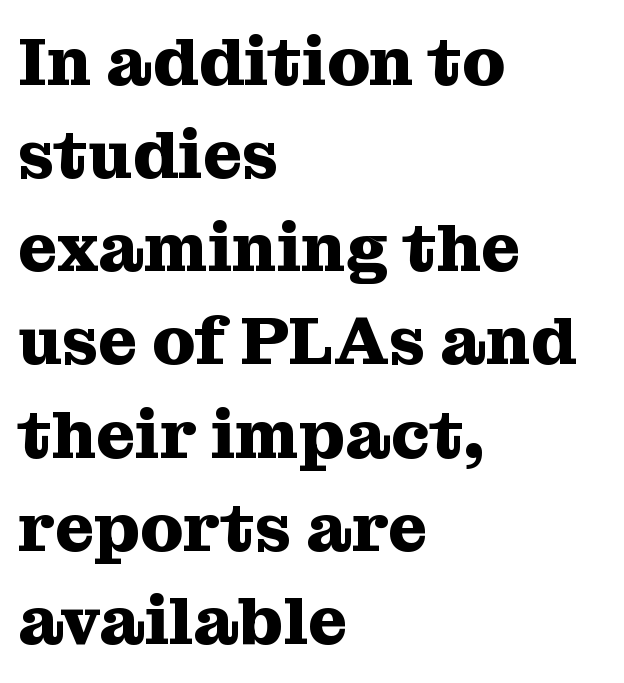
The letters stand upright; this is a roman face. Between one letter and the next there's only the usual sliver of space. The rag falls on the right side of this text block. Evenly set lines give the paragraph a standard silhouette.
